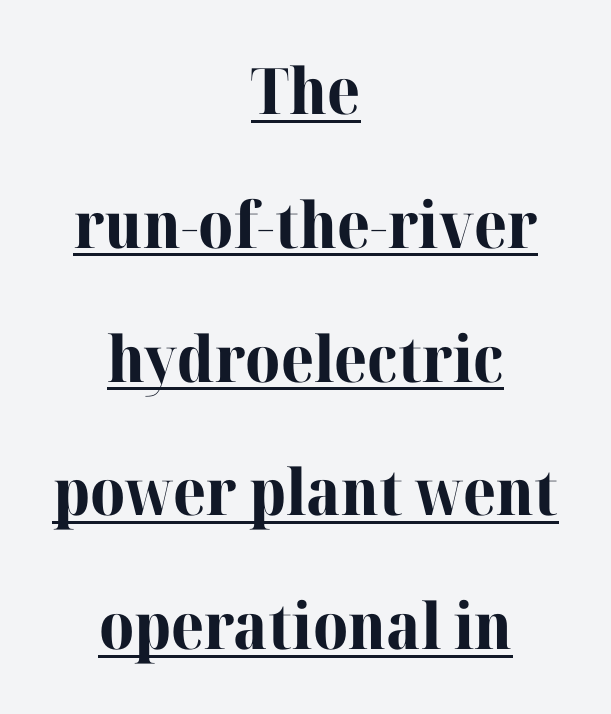
Each line of the rendering has a horizontal stroke beneath the glyphs. I'd call this a serif setting — the letters wear small feet. This rendering uses center alignment, leaving both contours irregular but symmetric. Characters follow at the spacing the type designer built in. The passage shown is typed in a proportional face where columns would drift. The passage shown is emphatically bold.
